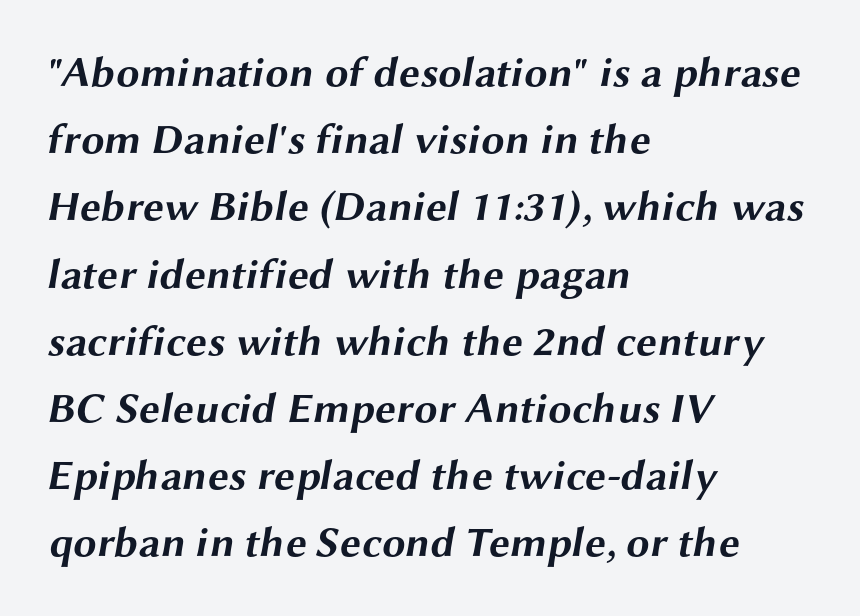
{"serif": "no", "bold": "yes", "weight": "bold", "width": "wide", "stroke_contrast": "medium", "x_height": "medium", "monospaced": "no", "underline": "no", "align": "left", "line_spacing": "normal", "line_spacing_ratio": 1.6, "letter_spacing": "normal", "letter_spacing_em": 0.0, "glyph_px": 42}
